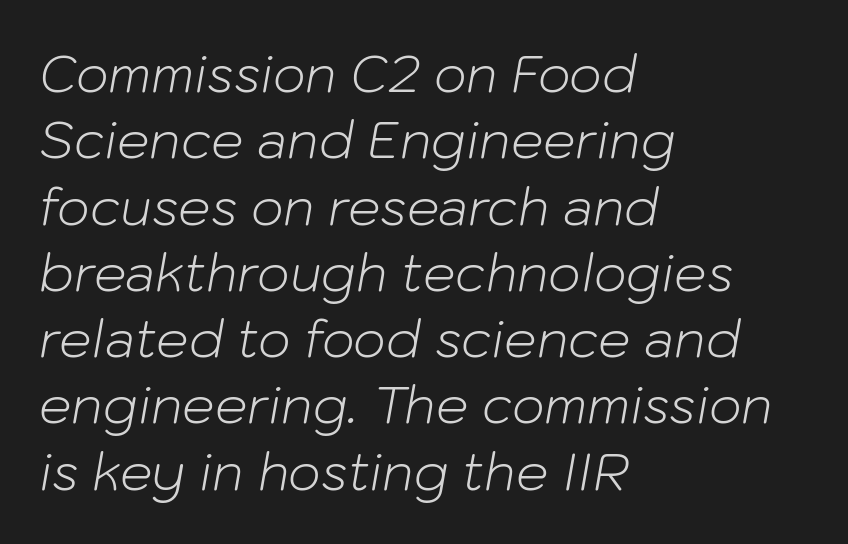
Q: Is the text bold? A: No.
Q: Is the text italic (slanted)? A: Yes, it leans right by about 10 degrees.
Q: Is the text underlined? A: No.
Q: How is the paragraph aligned? A: Left-aligned.
Q: Is the spacing between letters normal or unusually wide? A: Normal.
Q: Is the spacing between lines tight, normal or loose? A: Normal.
Q: Width (condensed, normal, or wide)? A: Normal.
Q: Stroke contrast? A: Low.
Q: x-height? A: Medium.
Q: Monospaced? A: No.
